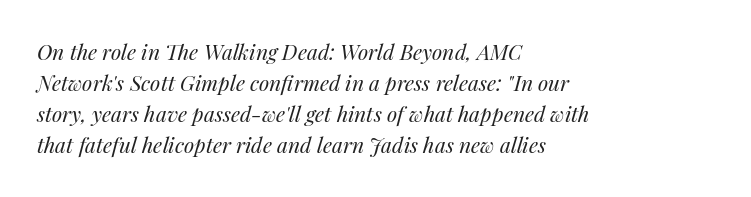
{"italic": "yes", "lean": "right", "slant_degrees": 14, "bold": "no", "underline": "no", "align": "left", "line_spacing": "normal", "line_spacing_ratio": 1.48, "letter_spacing": "normal", "letter_spacing_em": 0.0, "glyph_px": 21}
